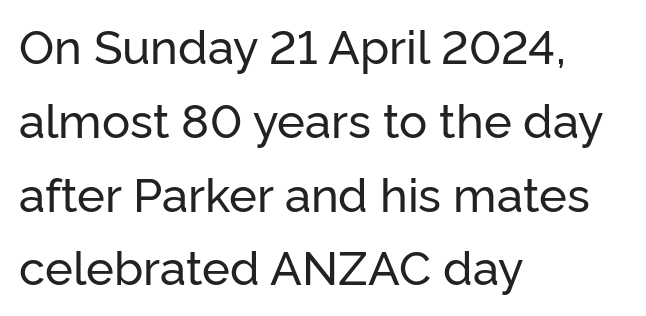
Q: Is the text italic (slanted)? A: No, it is upright.
Q: Is the typeface a serif or a sans-serif typeface? A: Sans-serif.
Q: Is the text underlined? A: No.
Q: How is the paragraph aligned? A: Left-aligned.
Q: Is the spacing between letters normal or unusually wide? A: Normal.
Q: Is the spacing between lines tight, normal or loose? A: Normal.
Q: Width (condensed, normal, or wide)? A: Normal.
Q: Stroke contrast? A: Low.
Q: x-height? A: Medium.
Q: Monospaced? A: No.
